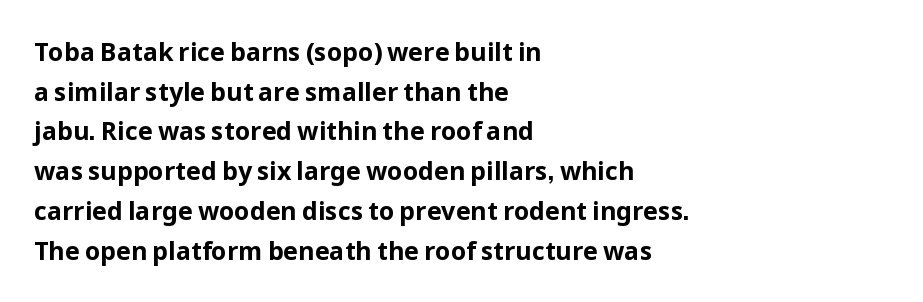
{"italic": "no", "bold": "yes", "underline": "no", "align": "left", "line_spacing": "normal", "line_spacing_ratio": 1.59, "letter_spacing": "normal", "letter_spacing_em": 0.0, "glyph_px": 25}
